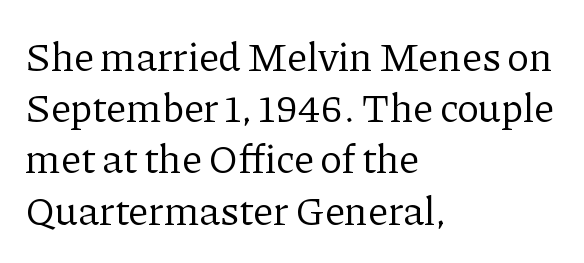
The letters stand straight up with perfectly vertical stems. The passage shown is typed in a proportional face where columns would drift. Observe the serifs anchoring each vertical stroke in this sample. Look at the tracking — it's just the regular setting, nothing added. The specimen omits any rule beneath the text block's lines. The paragraph has a hard left edge and a soft right edge.
